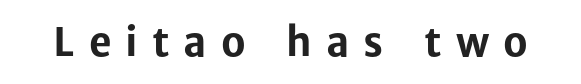
{"serif": "no", "italic": "no", "bold": "yes", "weight": "bold", "width": "normal", "stroke_contrast": "low", "x_height": "medium", "monospaced": "no", "underline": "no", "letter_spacing": "wide", "letter_spacing_em": 0.36, "glyph_px": 39}
